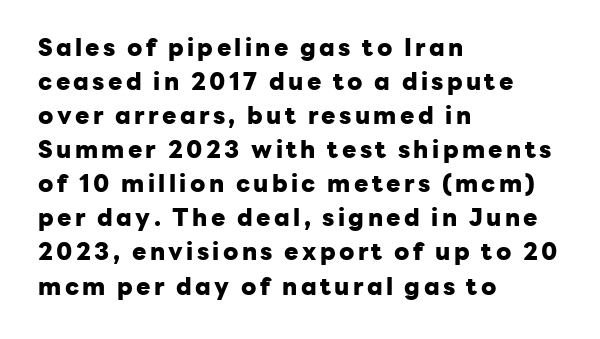
The image shows 24 px bold type, upright; set left-aligned, normal line spacing (1.42x), not underlined.
